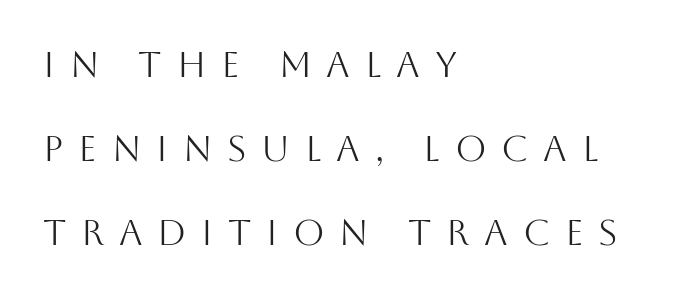
Q: Is the text bold? A: No.
Q: Is the text italic (slanted)? A: No, it is upright.
Q: Is the typeface a serif or a sans-serif typeface? A: Sans-serif.
Q: Is the text underlined? A: No.
Q: How is the paragraph aligned? A: Left-aligned.
Q: Is the spacing between letters normal or unusually wide? A: Unusually wide.
Q: Is the spacing between lines tight, normal or loose? A: Loose.
Q: Width (condensed, normal, or wide)? A: Normal.
Q: Stroke contrast? A: Medium.
Q: x-height? A: Large.
Q: Monospaced? A: No.
